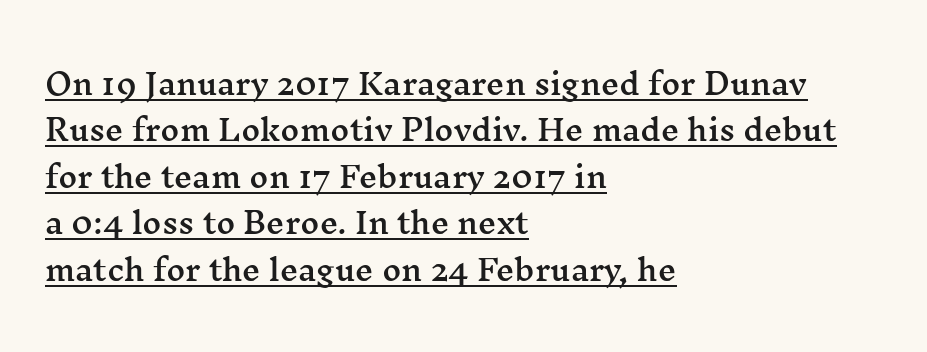
Note: serifs present on the glyphs. Words appear dense and cohesive because spacing is normal. Notice how the stems are strictly vertical — no italics here. Horizontal alignment here is leftward, the default for most running prose. Varying glyph widths throughout — classic text-font behaviour.
